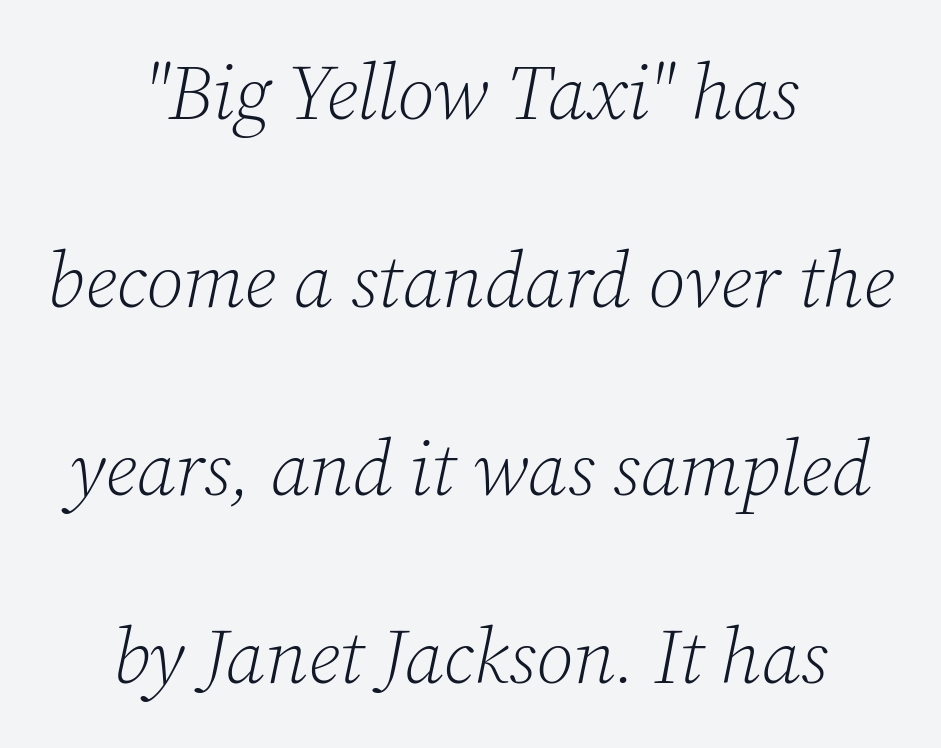
The image shows 78 px light serif type, italic (leaning right); set centered, loose line spacing (2.41x), normal letter spacing, not underlined; low stroke contrast and a medium x-height.
